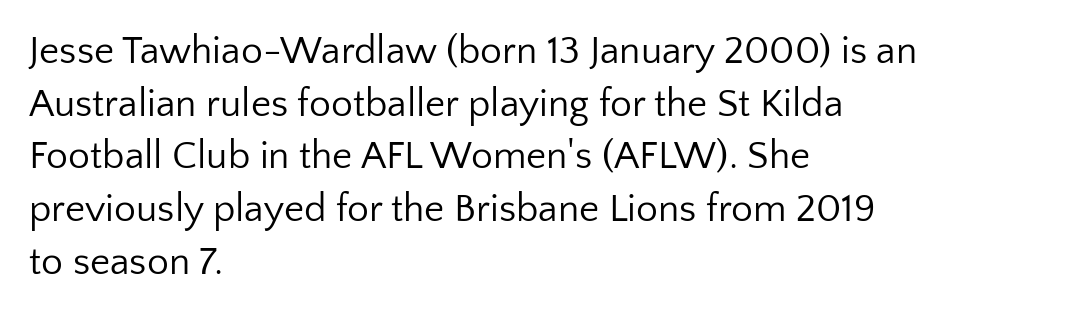
The image shows 39 px regular-weight sans-serif type, upright; set left-aligned, normal line spacing (1.35x), normal letter spacing, not underlined; low stroke contrast and a medium x-height.
